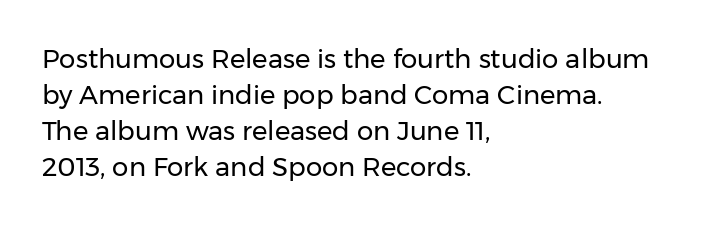
Teacher's note: observe the even left margin — that is flush-left alignment. Students, note that the glyphs here touch the page at normal intervals. Do the letters lean? They stand straight. Descenders hang freely into open space. Stem width sits at or under what a default text font uses.
